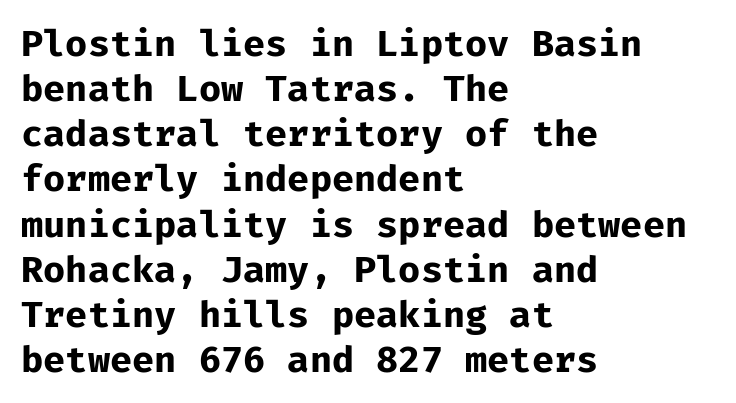
{"serif": "no", "italic": "no", "bold": "yes", "weight": "bold", "width": "normal", "stroke_contrast": "low", "x_height": "medium", "monospaced": "yes", "underline": "no", "align": "left", "line_spacing_ratio": 1.22, "letter_spacing": "normal", "letter_spacing_em": 0.0, "glyph_px": 37}
